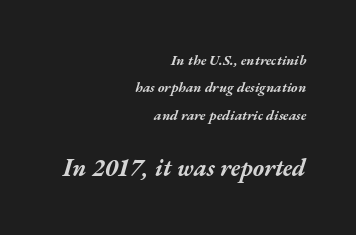
{"italic": "yes", "lean": "right", "slant_degrees": 17, "bold": "yes", "underline": "no", "align": "right", "line_spacing": "loose", "line_spacing_ratio": 1.95, "letter_spacing": "normal", "letter_spacing_em": 0.0, "larger_block": "second", "size_ratio": 1.71, "glyph_px": 24}
